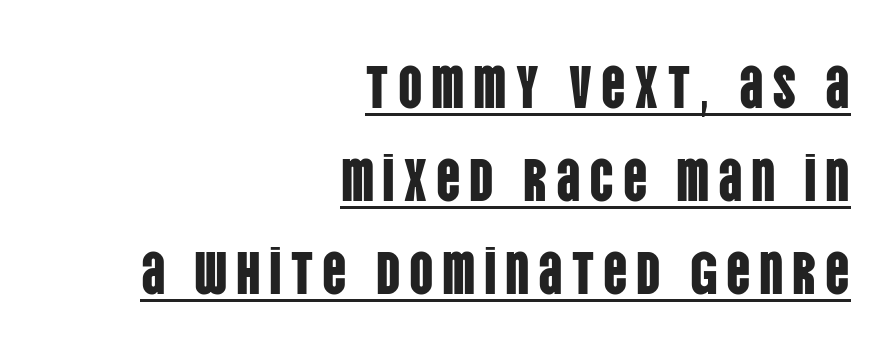
{"serif": "no", "italic": "no", "width": "condensed", "stroke_contrast": "low", "x_height": "large", "monospaced": "no", "underline": "yes", "align": "right", "line_spacing": "normal", "line_spacing_ratio": 1.55, "glyph_px": 60}
